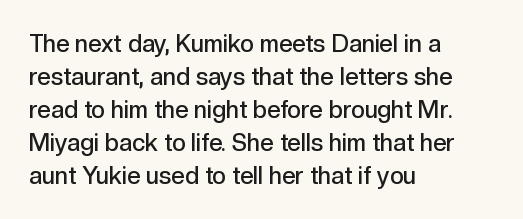
Leading: standard. The passage shown is semibold, sitting just below true bold. Descenders are the only things crossing below the line. Inter-character spacing is left at the font's built-in metrics. Notice how the stems are strictly vertical — no italics here.
